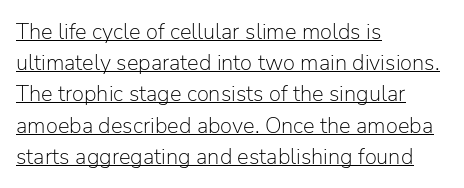
Casual observation: everything's shoved over to the left. Standard letterfit; no display-style spreading of the glyphs. Do the letters lean? They stand straight. If you measured baseline to baseline, you'd find a middling distance. Check the space under the baseline: a stroke is drawn there. The characters are drawn with everyday or finer stroke widths.
